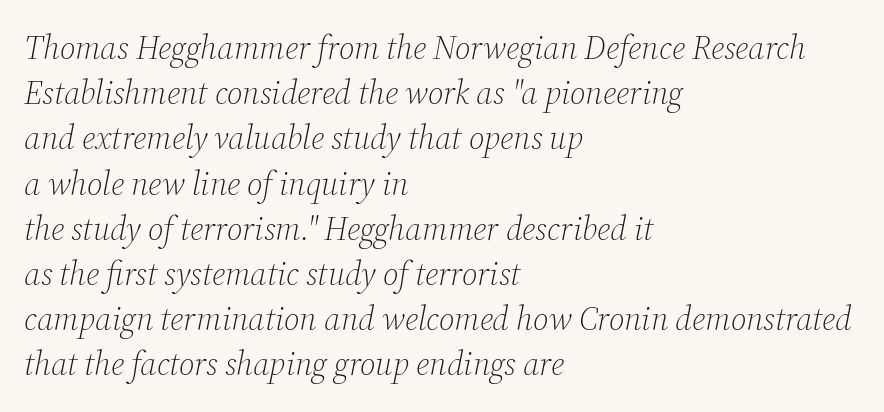
{"serif": "yes", "italic": "yes", "lean": "right", "slant_degrees": 12, "bold": "no", "weight": "light", "width": "normal", "stroke_contrast": "medium", "x_height": "medium", "monospaced": "no", "underline": "no", "align": "left", "line_spacing": "normal", "line_spacing_ratio": 1.37, "letter_spacing": "normal", "letter_spacing_em": 0.0, "glyph_px": 33}
